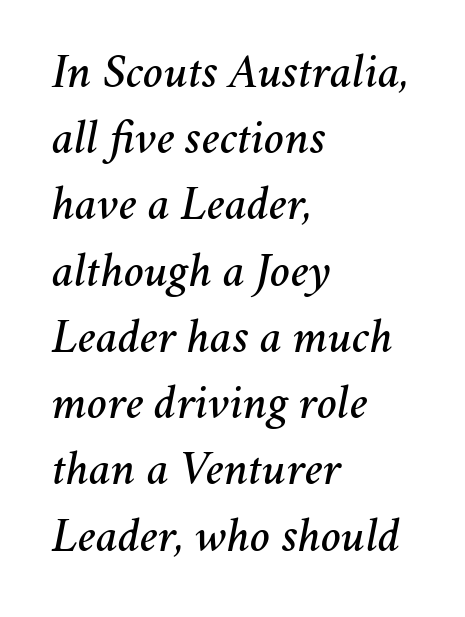
Q: Is the text italic (slanted)? A: Yes, it leans right by about 11 degrees.
Q: Is the text underlined? A: No.
Q: How is the paragraph aligned? A: Left-aligned.
Q: Is the spacing between letters normal or unusually wide? A: Normal.
Q: Is the spacing between lines tight, normal or loose? A: Normal.
Q: Width (condensed, normal, or wide)? A: Normal.
Q: Stroke contrast? A: Medium.
Q: x-height? A: Medium.
Q: Monospaced? A: No.
